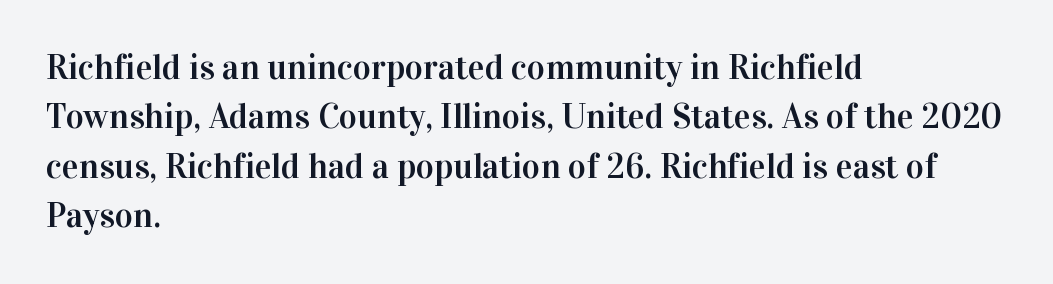
Each new line begins a customary step beneath the previous one. Varying glyph widths throughout — classic text-font behaviour. Look at the bottom of the vertical strokes: they flare into serifs here. Any mark beneath the type? The region is blank.
